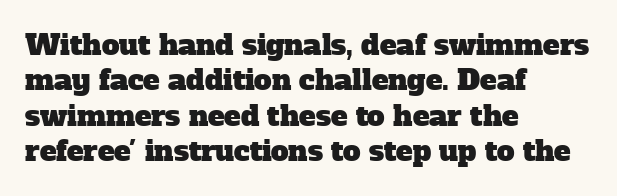
{"serif": "yes", "width": "normal", "stroke_contrast": "low", "x_height": "medium", "monospaced": "no", "underline": "no", "align": "left", "line_spacing": "normal", "line_spacing_ratio": 1.26, "letter_spacing": "normal", "letter_spacing_em": 0.0, "glyph_px": 28}
